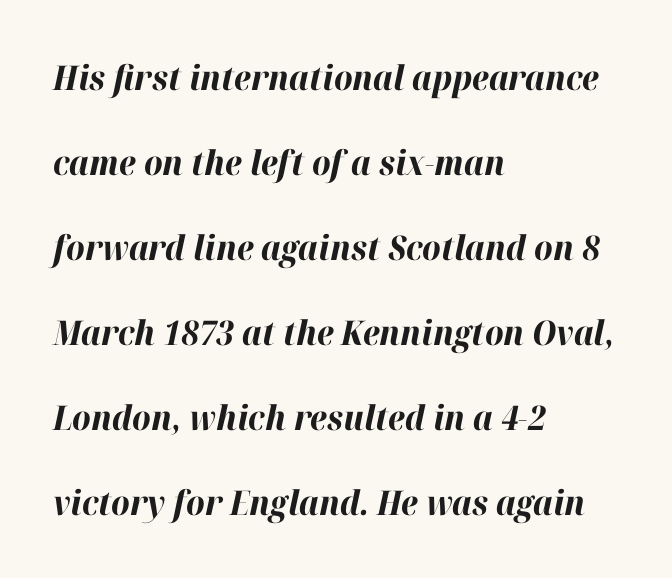
The text block is weighted toward the left margin, trailing off unevenly rightward. Quick note: italic. Spacing verdict: proportional, widths tailored to each character. How are the letters spaced? Ordinarily, with no added tracking. Line spacing here is loose. This is heavy type, rendered in bold.
